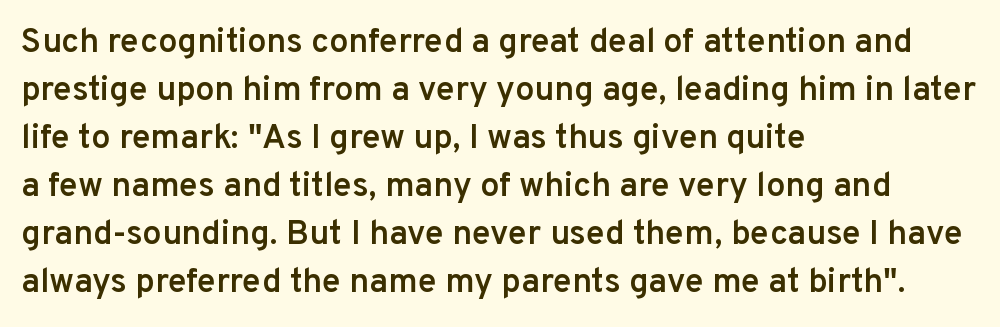
Q: Is the text bold? A: Semi-bold.
Q: Is the text italic (slanted)? A: No, it is upright.
Q: Is the typeface a serif or a sans-serif typeface? A: Sans-serif.
Q: Is the text underlined? A: No.
Q: How is the paragraph aligned? A: Left-aligned.
Q: Is the spacing between letters normal or unusually wide? A: Normal.
Q: Is the spacing between lines tight, normal or loose? A: Normal.
Q: Width (condensed, normal, or wide)? A: Normal.
Q: Stroke contrast? A: Low.
Q: x-height? A: Medium.
Q: Monospaced? A: No.
